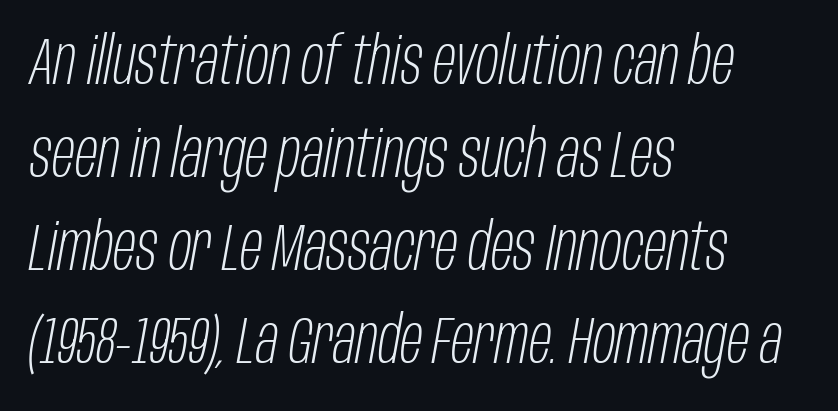
Q: Is the text bold? A: No.
Q: Is the text italic (slanted)? A: Yes, it leans right by about 10 degrees.
Q: Is the text underlined? A: No.
Q: How is the paragraph aligned? A: Left-aligned.
Q: Is the spacing between letters normal or unusually wide? A: Normal.
Q: Is the spacing between lines tight, normal or loose? A: Normal.
Q: Width (condensed, normal, or wide)? A: Condensed.
Q: Stroke contrast? A: Low.
Q: x-height? A: Large.
Q: Monospaced? A: No.
